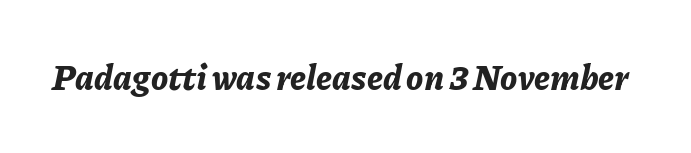
These lines were composed using italics. Think of a printed novel: that variable character pitch is what you see here. Each row of text sits above clean, open space. Bold? Absolutely — the strokes are thick and heavy.
